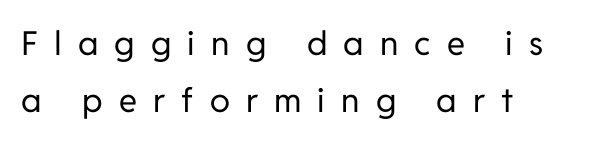
Q: Is the text bold? A: No.
Q: Is the text italic (slanted)? A: No, it is upright.
Q: Is the typeface a serif or a sans-serif typeface? A: Sans-serif.
Q: Is the text underlined? A: No.
Q: How is the paragraph aligned? A: Left-aligned.
Q: Is the spacing between letters normal or unusually wide? A: Unusually wide.
Q: Width (condensed, normal, or wide)? A: Normal.
Q: Stroke contrast? A: Low.
Q: x-height? A: Medium.
Q: Monospaced? A: No.
